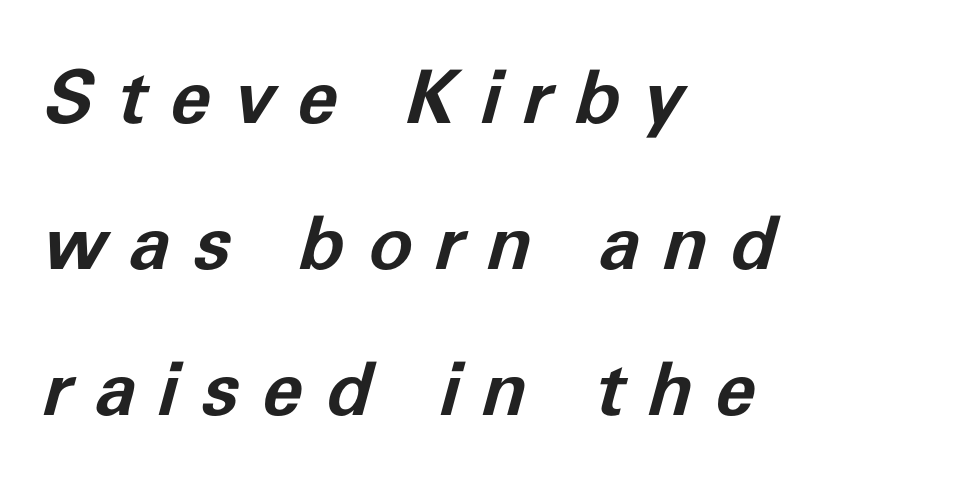
{"italic": "yes", "lean": "right", "slant_degrees": 11, "bold": "yes", "weight": "bold", "width": "normal", "stroke_contrast": "low", "x_height": "medium", "monospaced": "no", "underline": "no", "align": "left", "line_spacing": "loose", "line_spacing_ratio": 1.97, "letter_spacing": "wide", "letter_spacing_em": 0.31, "glyph_px": 74}
